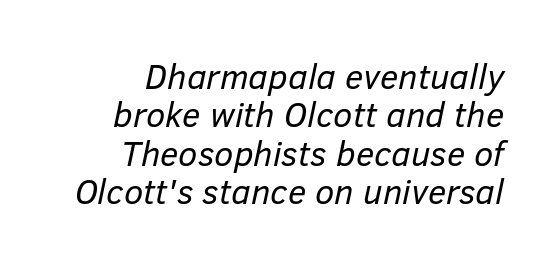
The image shows 35 px regular-weight type, italic (leaning right); set right-aligned, tight line spacing (1.1x), normal letter spacing, not underlined; low stroke contrast and a medium x-height.
